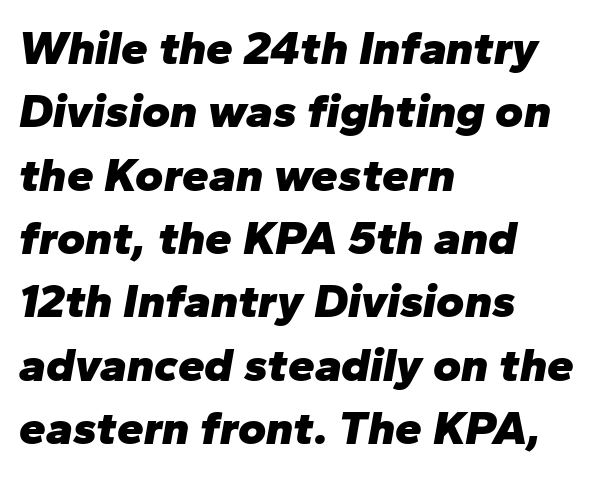
Students, note that the glyphs here touch the page at normal intervals. Vertically, the passage feels balanced, rows spaced as you'd expect. The passage shown is typed in a proportional face where columns would drift. Italic? Definitely — the glyphs are oblique. Left-aligned paragraph, ragged on the right.
